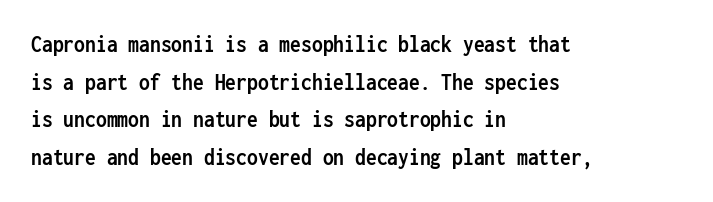
Q: Is the text bold? A: Yes.
Q: Is the text italic (slanted)? A: No, it is upright.
Q: Is the text underlined? A: No.
Q: How is the paragraph aligned? A: Left-aligned.
Q: Is the spacing between letters normal or unusually wide? A: Normal.
Q: Is the spacing between lines tight, normal or loose? A: Normal.
